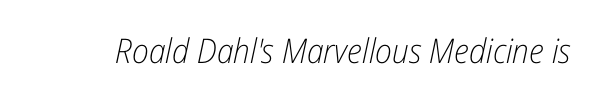
The image shows 34 px light, condensed type, italic (leaning right); set normal letter spacing, not underlined; low stroke contrast and a medium x-height.
